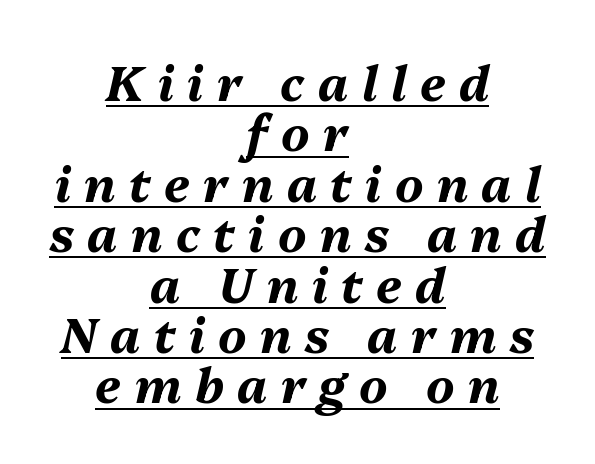
The image shows 48 px bold type, italic (leaning right); set centered, tight line spacing (1.05x), unusually wide letter spacing (+0.28 em), underlined; medium stroke contrast and a medium x-height.
